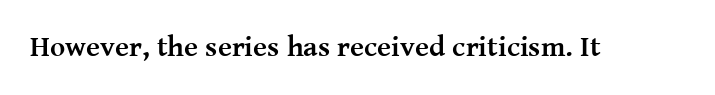
The image shows 29 px semibold serif type, upright; set normal letter spacing, not underlined; medium stroke contrast and a medium x-height.
